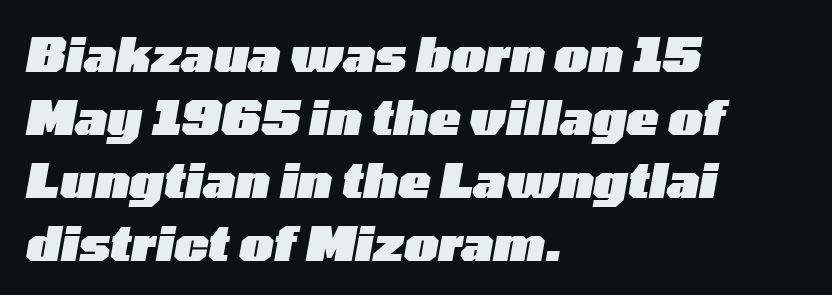
{"italic": "yes", "lean": "right", "slant_degrees": 10, "bold": "yes", "weight": "heavy", "width": "wide", "stroke_contrast": "low", "x_height": "medium", "monospaced": "no", "underline": "no", "align": "left", "line_spacing": "normal", "line_spacing_ratio": 1.31, "letter_spacing": "normal", "letter_spacing_em": 0.0, "glyph_px": 48}
